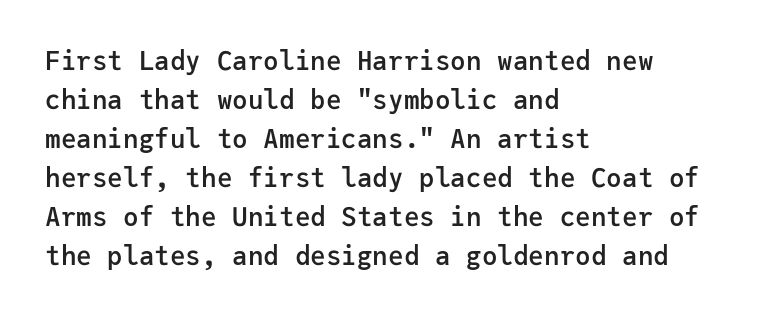
Each row of text sits above clean, open space. The letters stand straight up with perfectly vertical stems. Each word holds together tightly as a unit, with standard inter-letter gaps. A normal amount of white space separates one row of letters from the next. Does the weight exceed regular? Yes, but only to semibold. The paragraph shown leans on its left margin.
